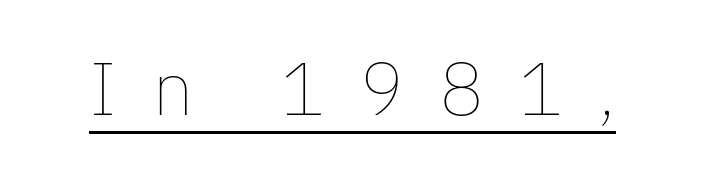
The image shows 75 px thin type, upright; set unusually wide letter spacing (+0.46 em), underlined; low stroke contrast and a medium x-height.
